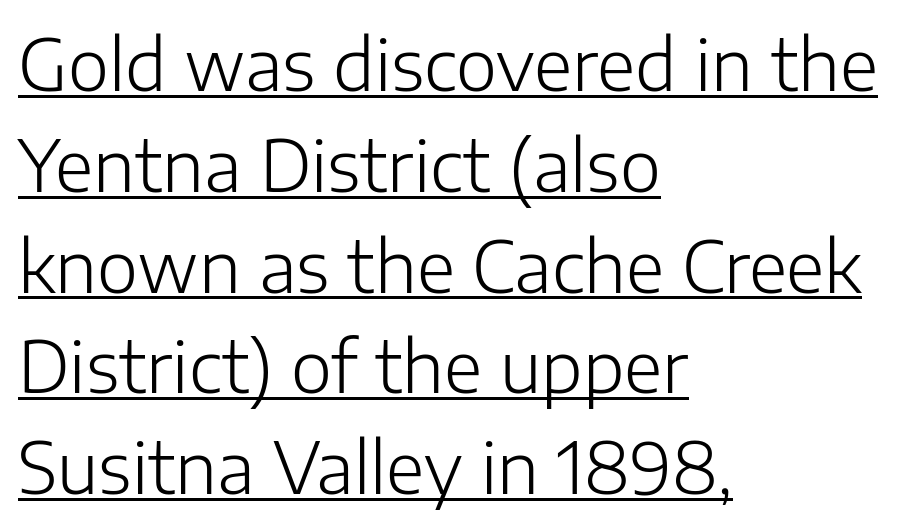
{"serif": "no", "italic": "no", "bold": "no", "weight": "light", "width": "normal", "stroke_contrast": "low", "x_height": "medium", "monospaced": "no", "underline": "yes", "align": "left", "line_spacing": "normal", "line_spacing_ratio": 1.44, "letter_spacing": "normal", "letter_spacing_em": 0.0, "glyph_px": 70}
